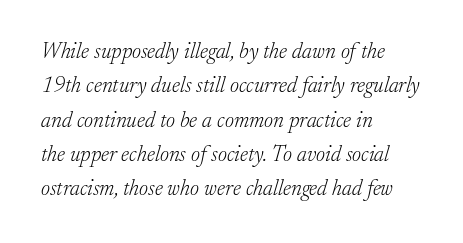
Nobody drew a line under any word here. The horizontal fit of the characters is conventional and even. Where is the straight margin? On the left. The typesetting does not lean heavy: it is not bold.
